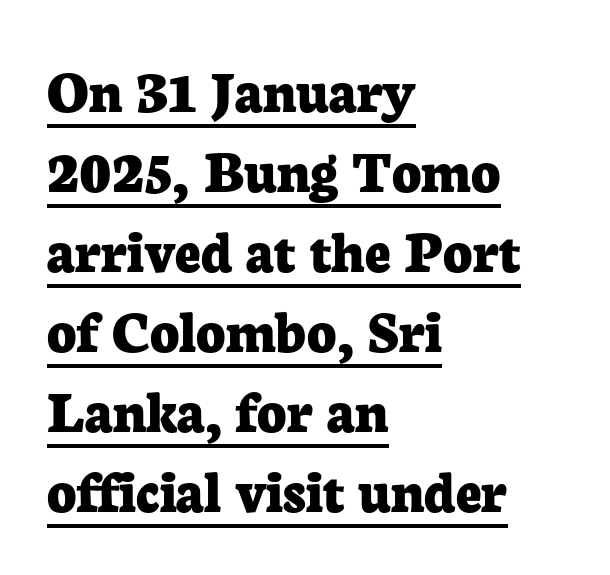
Q: Is the text bold? A: Yes.
Q: Is the text italic (slanted)? A: No, it is upright.
Q: Is the typeface a serif or a sans-serif typeface? A: Serif.
Q: Is the text underlined? A: Yes.
Q: How is the paragraph aligned? A: Left-aligned.
Q: Is the spacing between letters normal or unusually wide? A: Normal.
Q: Is the spacing between lines tight, normal or loose? A: Normal.
Q: Width (condensed, normal, or wide)? A: Normal.
Q: Stroke contrast? A: Low.
Q: x-height? A: Medium.
Q: Monospaced? A: No.
